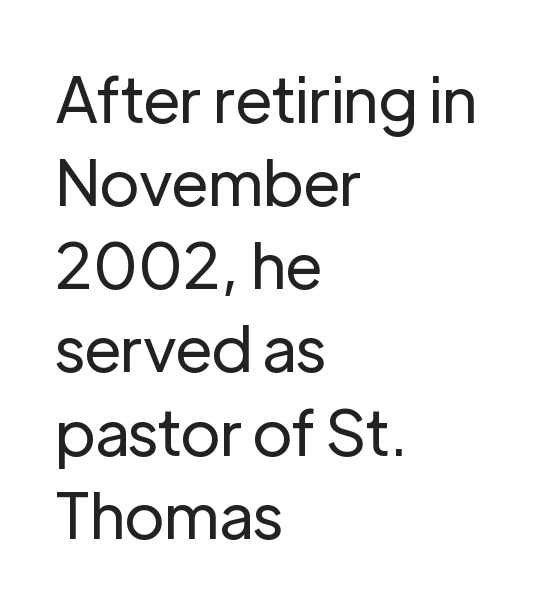
{"serif": "no", "italic": "no", "bold": "no", "weight": "regular", "width": "normal", "stroke_contrast": "low", "x_height": "medium", "monospaced": "no", "underline": "no", "align": "left", "line_spacing": "normal", "line_spacing_ratio": 1.32, "letter_spacing": "normal", "letter_spacing_em": 0.0, "glyph_px": 63}
